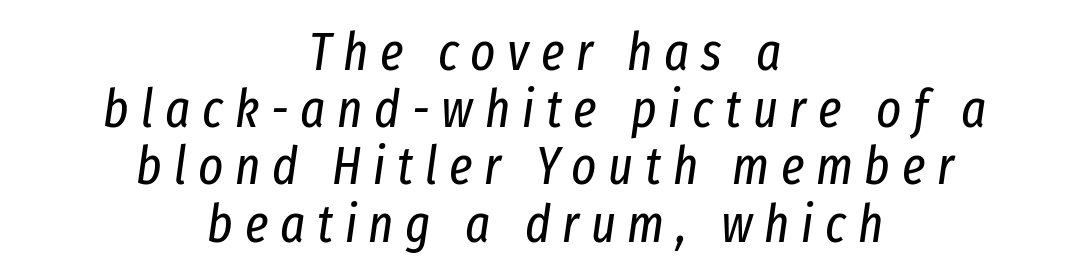
The image shows 53 px regular-weight, condensed type, italic (leaning right); set centered, tight line spacing (1.08x), unusually wide letter spacing (+0.22 em), not underlined; low stroke contrast and a medium x-height.
